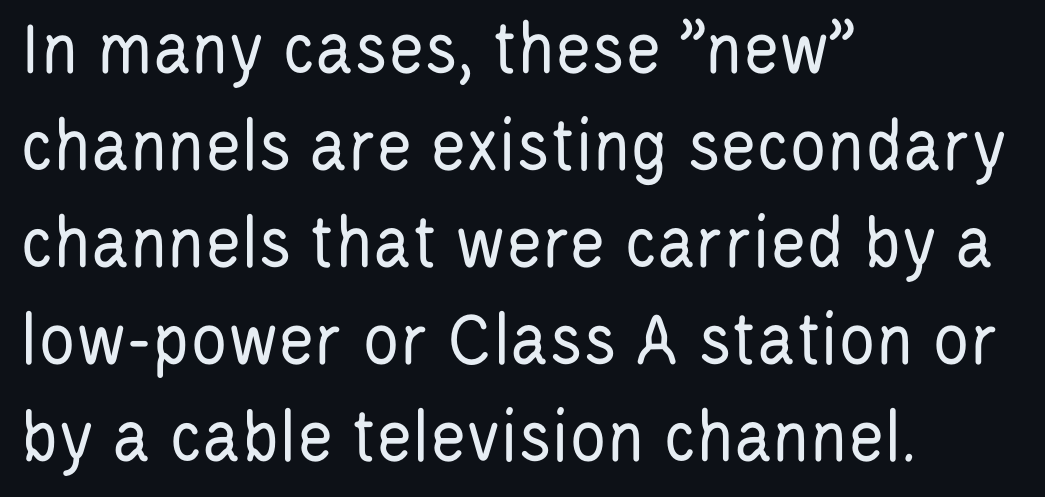
The image shows 77 px regular-weight, condensed sans-serif type, upright; set left-aligned, normal line spacing (1.26x), normal letter spacing, not underlined; low stroke contrast and a large x-height.
